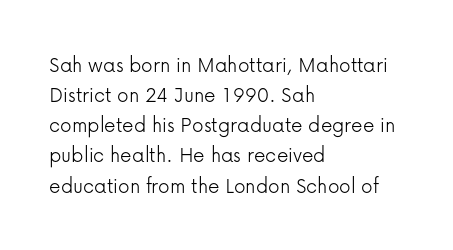
Teacher's note: observe the even left margin — that is flush-left alignment. Does extra space separate the letters? No, they use regular spacing. In terms of posture, this sample is upright. The glyphs are unaccompanied by any horizontal stroke below them. The lines sit at an ordinary, default distance from one another.
